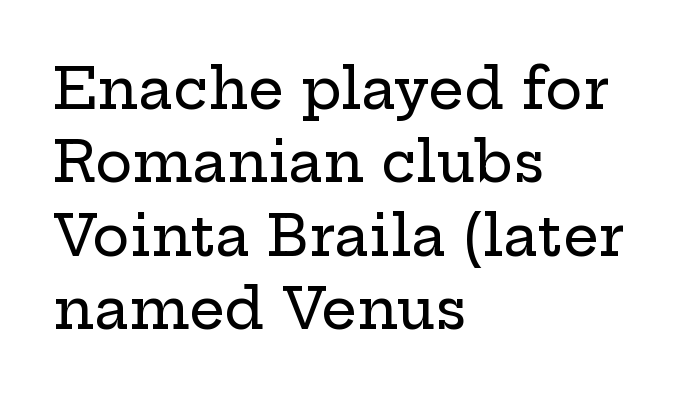
Think of a printed novel: that variable character pitch is what you see here. The horizontal fit of the characters is conventional and even. Classification — serif. The lettering stays uniformly vertical, giving the passage a roman look. Each line starts at the same left margin while the right side varies.
